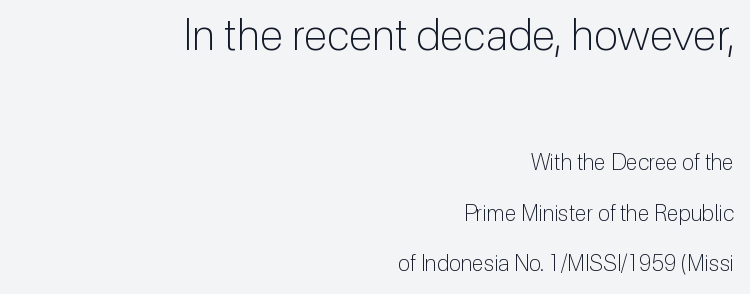
Q: Is the text bold? A: No.
Q: Is the text italic (slanted)? A: No, it is upright.
Q: Is the typeface a serif or a sans-serif typeface? A: Sans-serif.
Q: Is the text underlined? A: No.
Q: How is the paragraph aligned? A: Right-aligned.
Q: Is the spacing between letters normal or unusually wide? A: Normal.
Q: Is the spacing between lines tight, normal or loose? A: Loose.
Q: Which block of text is set in a larger size, the first (top) or the second (bottom)? A: The first (top) one.
Q: Width (condensed, normal, or wide)? A: Normal.
Q: Stroke contrast? A: Low.
Q: x-height? A: Medium.
Q: Monospaced? A: No.
